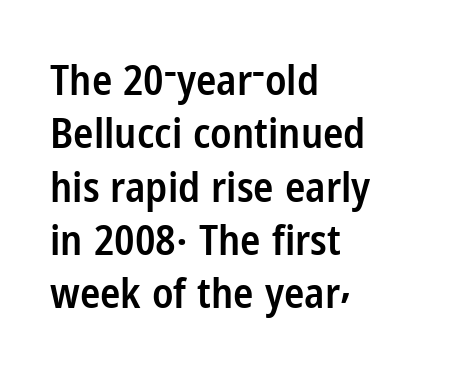
Any mark beneath the type? The region is blank. Each line starts at the same left margin while the right side varies. Typographically, this falls in the sans-serif category. The axis of the letterforms is exactly vertical. The leading is moderate, giving the passage an even texture.
